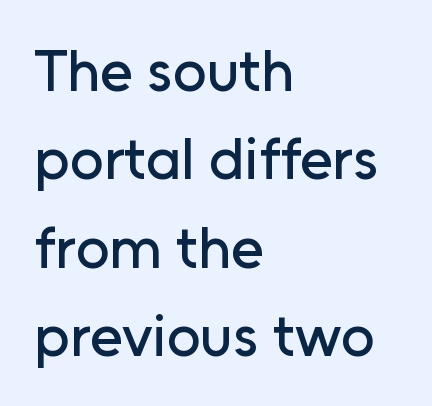
Q: Is the text italic (slanted)? A: No, it is upright.
Q: Is the typeface a serif or a sans-serif typeface? A: Sans-serif.
Q: Is the text underlined? A: No.
Q: How is the paragraph aligned? A: Left-aligned.
Q: Is the spacing between letters normal or unusually wide? A: Normal.
Q: Is the spacing between lines tight, normal or loose? A: Normal.
Q: Width (condensed, normal, or wide)? A: Normal.
Q: Stroke contrast? A: Low.
Q: x-height? A: Medium.
Q: Monospaced? A: No.
